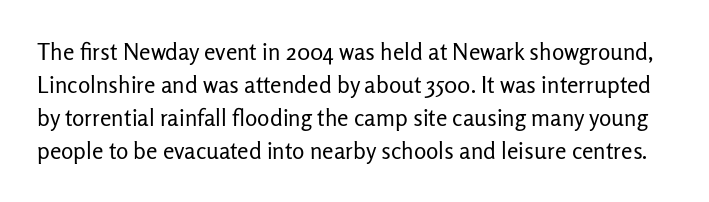
{"italic": "no", "bold": "no", "underline": "no", "line_spacing": "normal", "line_spacing_ratio": 1.43, "letter_spacing": "normal", "letter_spacing_em": 0.0, "glyph_px": 23}
